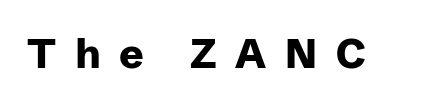
{"serif": "no", "italic": "no", "bold": "yes", "weight": "heavy", "width": "normal", "stroke_contrast": "low", "x_height": "medium", "monospaced": "no", "underline": "no", "letter_spacing": "wide", "letter_spacing_em": 0.46, "glyph_px": 41}
